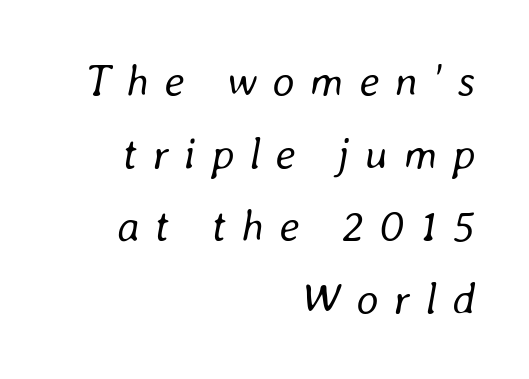
The image shows 44 px regular-weight type, italic (leaning right); set right-aligned, normal line spacing (1.65x), unusually wide letter spacing (+0.34 em), not underlined; low stroke contrast and a medium x-height.
